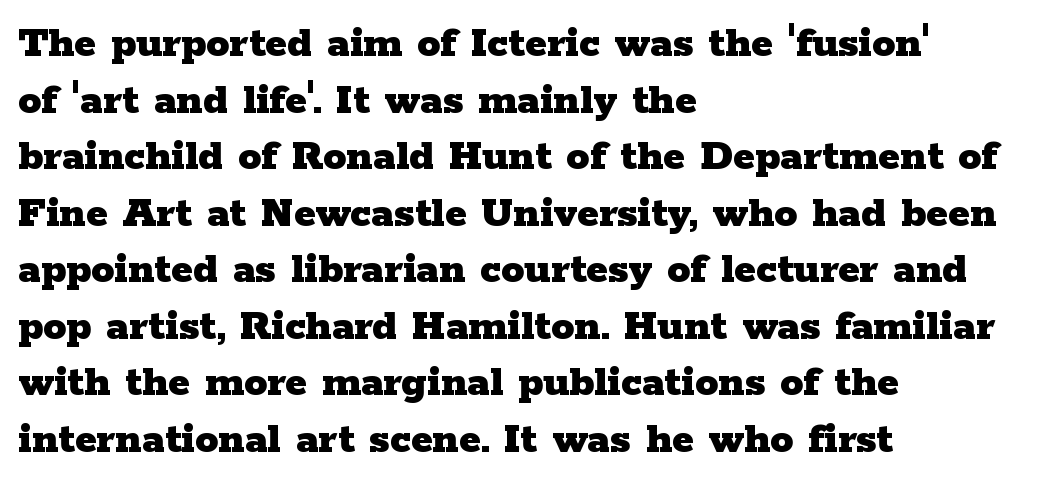
The image shows 46 px heavy, wide serif type, upright; set left-aligned, line spacing 1.23x, normal letter spacing, not underlined; low stroke contrast and a medium x-height.
